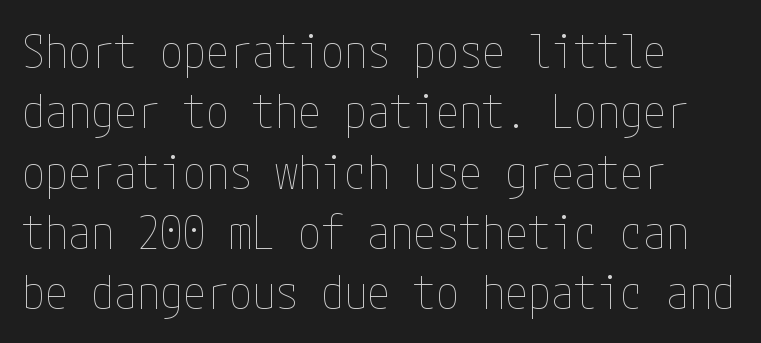
The image shows 46 px thin, condensed type, upright; set left-aligned, normal line spacing (1.31x), normal letter spacing, not underlined; low stroke contrast and a medium x-height.
